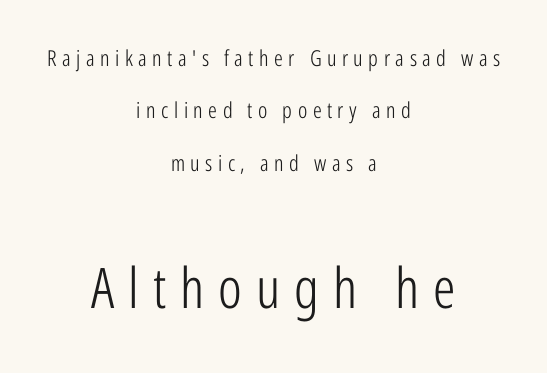
The image shows 56 px light, condensed sans-serif type, upright; set centered, loose line spacing (2.38x), unusually wide letter spacing (+0.25 em), not underlined; the second (bottom) block is 2.55x larger; low stroke contrast and a medium x-height.
